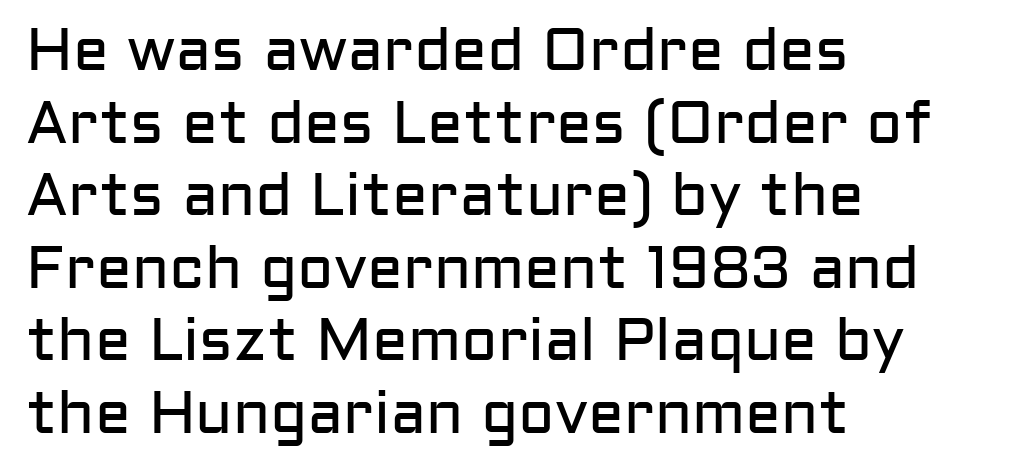
Compared with typical body copy, the letter spacing here is the same. Line starts are locked; line ends wander. The space directly below the letters is spotless. To sum up the face: it is a sans, with no serifs. Do the letters lean? They stand straight. Think standard paragraph weight, or any step lighter than that.
